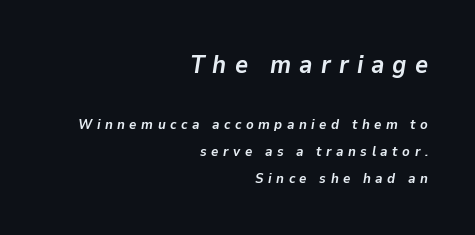
The image shows 25 px bold type, italic (leaning right); set right-aligned, loose line spacing (1.9x), unusually wide letter spacing (+0.32 em), not underlined; the first (top) block is 1.79x larger.
